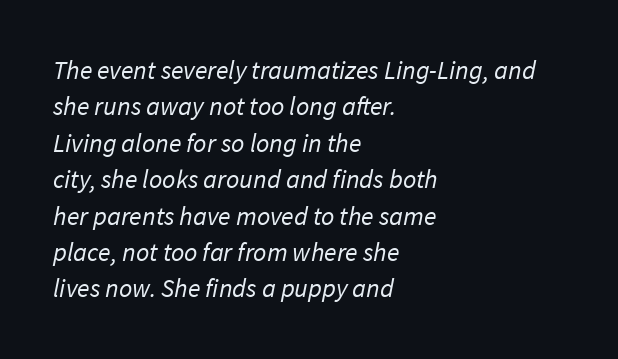
{"bold": "no", "underline": "no", "align": "left", "line_spacing": "normal", "line_spacing_ratio": 1.4, "letter_spacing": "normal", "letter_spacing_em": 0.0, "glyph_px": 26}
